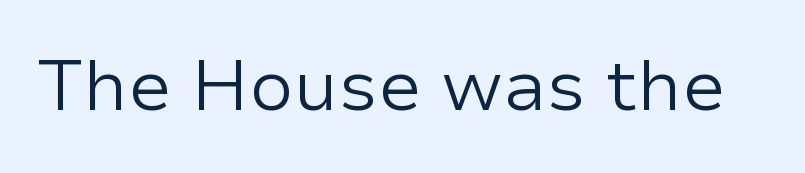
Compared with a typical body face, this is equally light or lighter still. This sample has the flowing, uneven cadence of proportional lettering. No italicization has been applied; the sample stays upright. Letterform terminals end flat and unadorned throughout the passage. The foot of each line stays bare and open.
